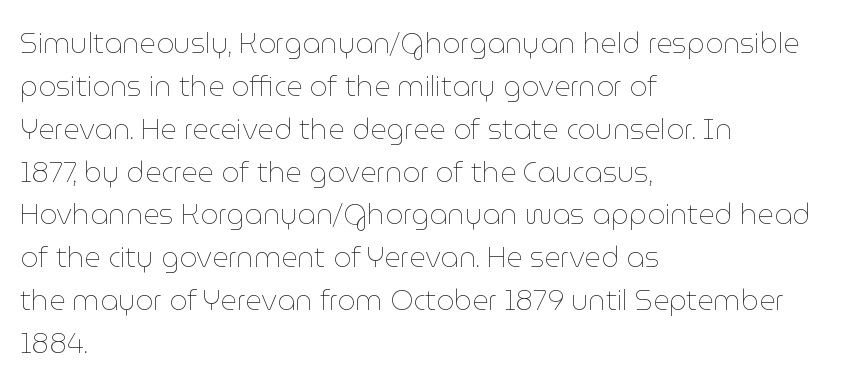
The image shows 28 px thin type, upright; set left-aligned, normal line spacing (1.53x), normal letter spacing, not underlined; low stroke contrast and a medium x-height.
